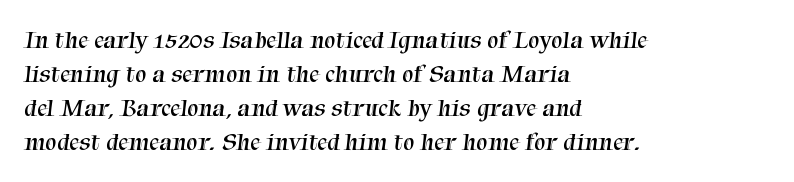
{"bold": "no", "underline": "no", "align": "left", "line_spacing": "normal", "line_spacing_ratio": 1.36, "letter_spacing": "normal", "letter_spacing_em": 0.0, "glyph_px": 25}
